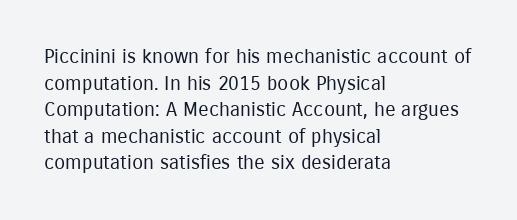
{"italic": "no", "bold": "no", "underline": "no", "align": "left", "line_spacing": "normal", "line_spacing_ratio": 1.33, "letter_spacing": "normal", "letter_spacing_em": 0.0, "glyph_px": 20}
